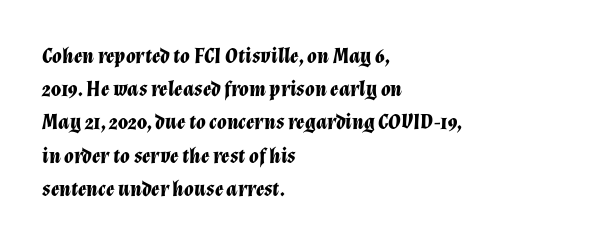
Q: Is the text bold? A: Yes.
Q: Is the text italic (slanted)? A: Yes, it leans right by about 12 degrees.
Q: Is the text underlined? A: No.
Q: How is the paragraph aligned? A: Left-aligned.
Q: Is the spacing between letters normal or unusually wide? A: Normal.
Q: Is the spacing between lines tight, normal or loose? A: Normal.
